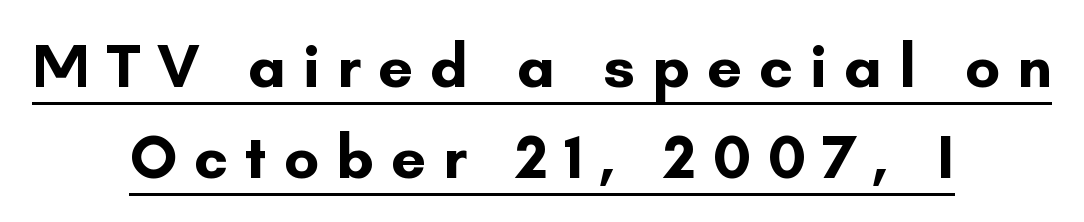
The image shows 62 px bold sans-serif type, upright; set centered, normal line spacing (1.46x), unusually wide letter spacing (+0.27 em), underlined; low stroke contrast and a small x-height.
